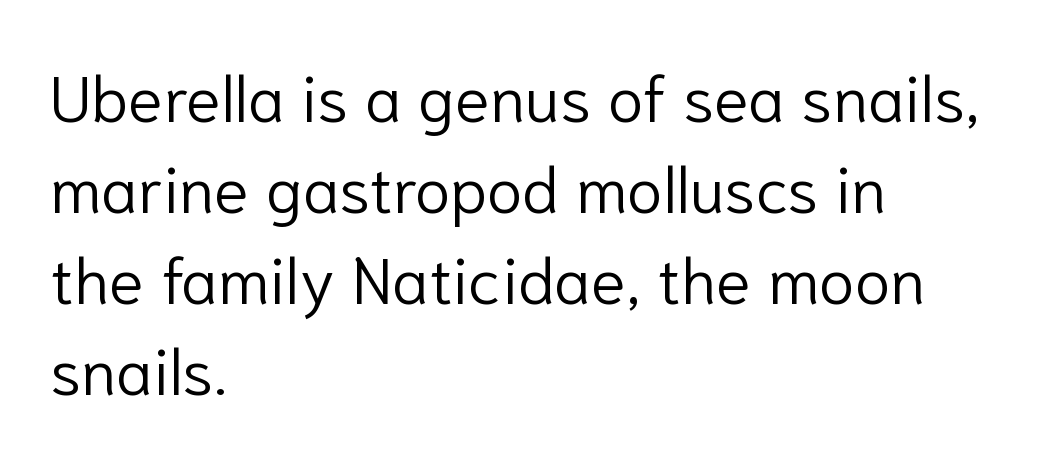
The image shows 65 px light sans-serif type, upright; set left-aligned, normal line spacing (1.4x), normal letter spacing, not underlined; low stroke contrast and a medium x-height.
